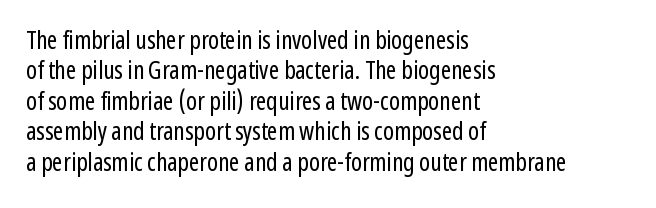
The image shows 25 px text type, upright; set left-aligned, line spacing 1.22x, normal letter spacing, not underlined.
